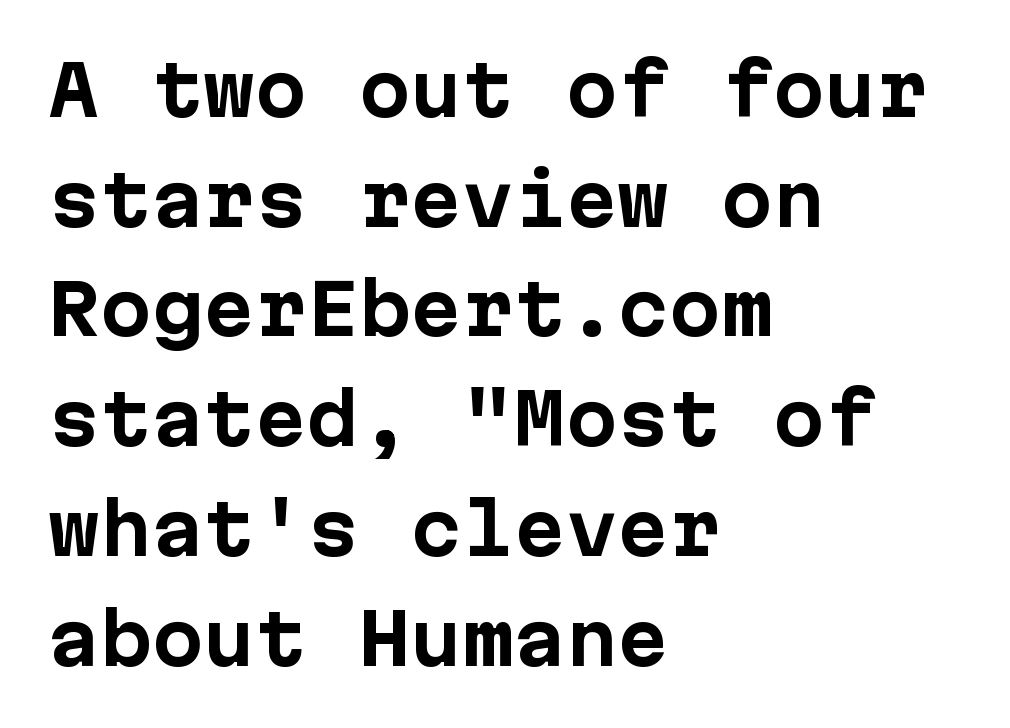
Q: Is the text bold? A: Yes.
Q: Is the text italic (slanted)? A: No, it is upright.
Q: Is the typeface a serif or a sans-serif typeface? A: Sans-serif.
Q: Is the text underlined? A: No.
Q: How is the paragraph aligned? A: Left-aligned.
Q: Is the spacing between letters normal or unusually wide? A: Normal.
Q: Is the spacing between lines tight, normal or loose? A: Normal.
Q: Width (condensed, normal, or wide)? A: Normal.
Q: Stroke contrast? A: Low.
Q: x-height? A: Medium.
Q: Monospaced? A: Yes.
